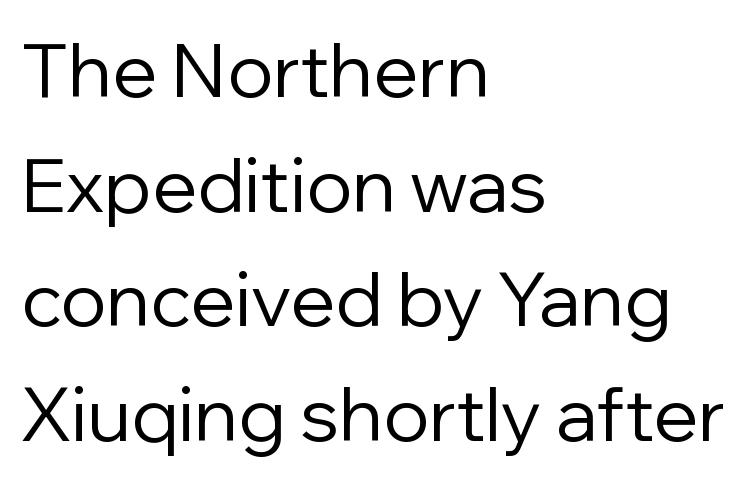
{"serif": "no", "italic": "no", "bold": "no", "weight": "regular", "width": "normal", "stroke_contrast": "low", "x_height": "medium", "monospaced": "no", "underline": "no", "align": "left", "line_spacing": "normal", "line_spacing_ratio": 1.53, "letter_spacing": "normal", "letter_spacing_em": 0.0, "glyph_px": 75}
